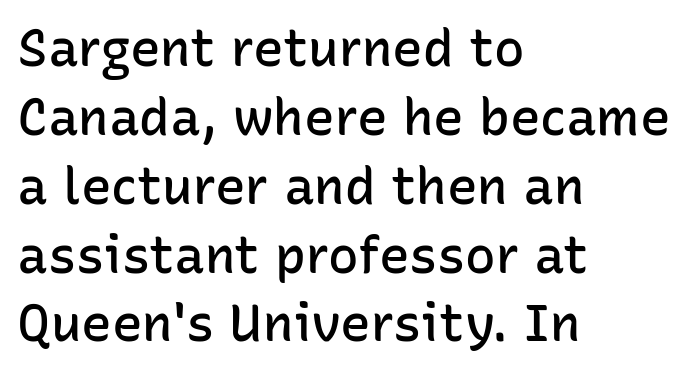
{"serif": "no", "italic": "no", "bold": "semi", "weight": "semibold", "width": "normal", "stroke_contrast": "low", "x_height": "medium", "monospaced": "no", "underline": "no", "align": "left", "line_spacing": "normal", "line_spacing_ratio": 1.35, "letter_spacing": "normal", "letter_spacing_em": 0.0, "glyph_px": 51}
